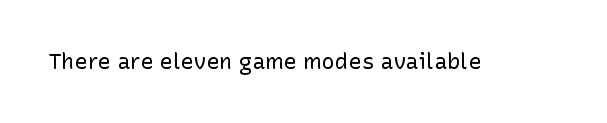
The space directly below the letters is spotless. Quick note: not italic, upright. The line texture is even and compact thanks to regular tracking. These glyphs show unthickened strokes, regular width or finer.
